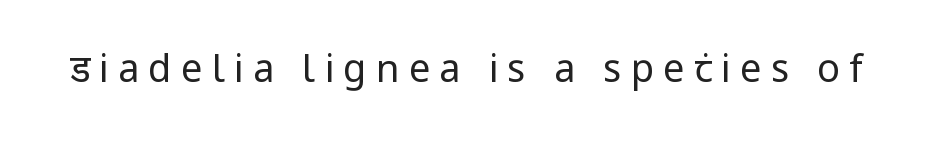
Q: Is the text bold? A: No.
Q: Is the text italic (slanted)? A: No, it is upright.
Q: Is the typeface a serif or a sans-serif typeface? A: Sans-serif.
Q: Is the text underlined? A: No.
Q: Is the spacing between letters normal or unusually wide? A: Unusually wide.
Q: Width (condensed, normal, or wide)? A: Condensed.
Q: Stroke contrast? A: Low.
Q: x-height? A: Large.
Q: Monospaced? A: No.
